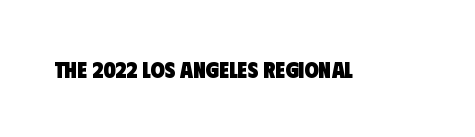
The image shows 23 px bold type; set normal letter spacing, not underlined.
